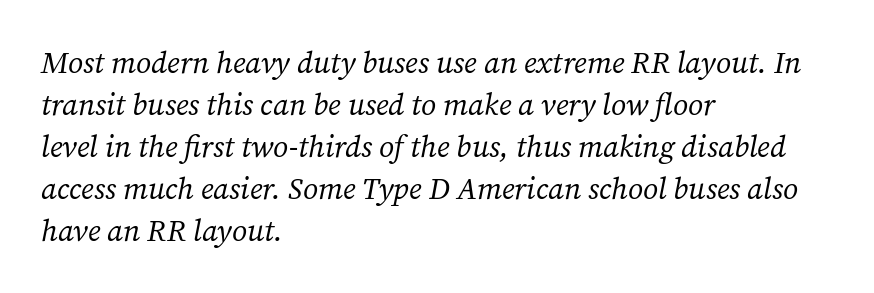
{"serif": "yes", "italic": "yes", "lean": "right", "slant_degrees": 12, "bold": "no", "weight": "regular", "width": "normal", "stroke_contrast": "medium", "x_height": "medium", "monospaced": "no", "underline": "no", "align": "left", "line_spacing": "normal", "line_spacing_ratio": 1.4, "letter_spacing": "normal", "letter_spacing_em": 0.0, "glyph_px": 30}
